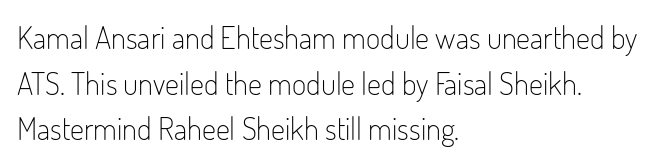
The axis of the letterforms is exactly vertical. Alignment: flush left. Stroke thickness stays within the range of a standard reading face or lighter. What stands out about the letter spacing? Nothing — it is the standard amount.
